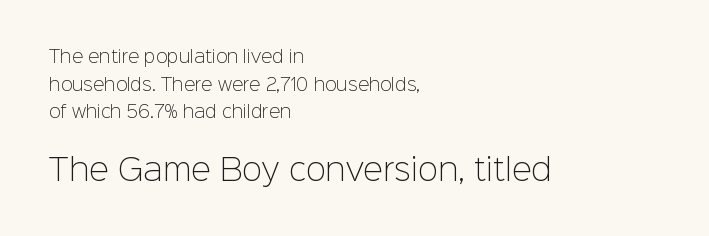
You get the small type first, then a jump to larger type. Letter spacing: default. The area under the type is left untouched. These lines sit exactly where default settings would place them.
